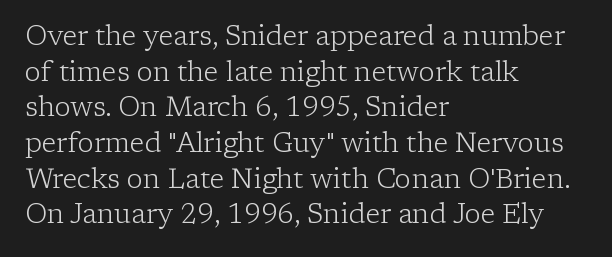
Q: Is the text bold? A: No.
Q: Is the text italic (slanted)? A: No, it is upright.
Q: Is the text underlined? A: No.
Q: How is the paragraph aligned? A: Left-aligned.
Q: Is the spacing between letters normal or unusually wide? A: Normal.
Q: Is the spacing between lines tight, normal or loose? A: Normal.
